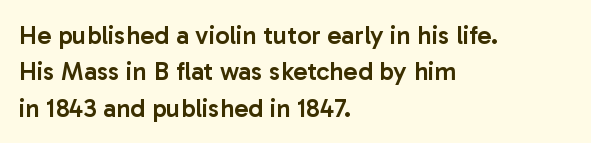
The image shows 26 px text type, upright; set left-aligned, normal line spacing (1.4x), normal letter spacing, not underlined.
